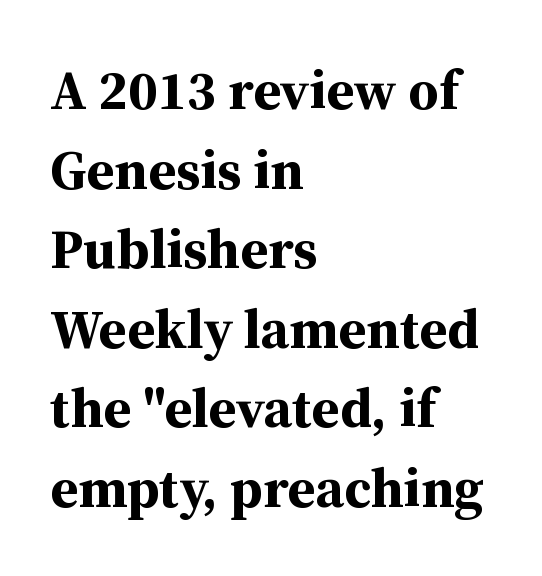
The paragraph shown leans on its left margin. If you drew a line through each stem, it would be perfectly vertical. Clear beneath every line of the passage. Is this a fixed-width face? No — the glyphs have proportional, varying widths.
